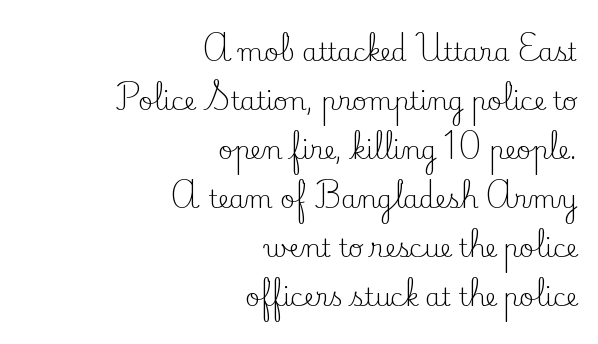
The image shows 25 px text type, upright; set right-aligned, loose line spacing (1.96x), normal letter spacing, not underlined.
